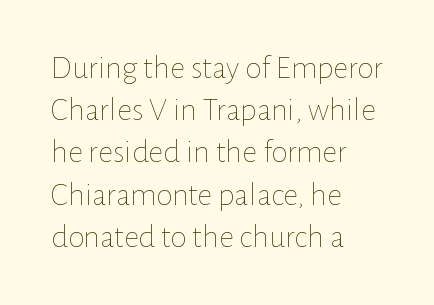
The letters advance in unequal steps, a hallmark of proportional type. This sample is left-justified, so line endings fall wherever the words run out. The face used here is rendered with its standard letterfit. The lettering stays uniformly vertical, giving the passage a roman look.
